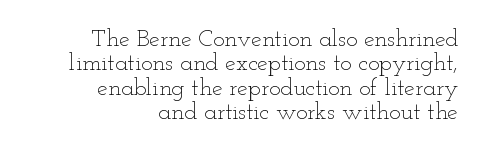
The vertical gap from one line to the next is small. Vertical strokes here are truly vertical. Glyph-to-glyph distance matches everyday printed text. Bold? No — there's no thickening of the strokes.
